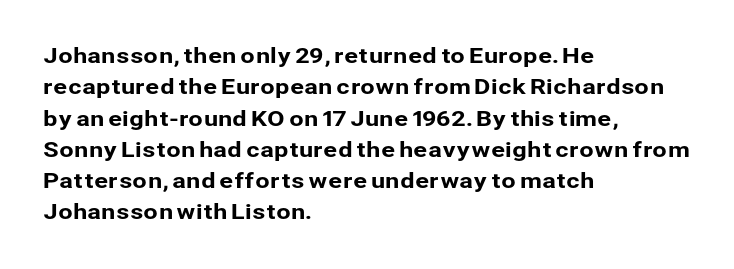
The compositor pushed each line to the left boundary. The designer left line spacing at the default. The rendering keeps characters at their native spacing. No italicization has been applied; the sample stays upright. Clear beneath every line of the passage.
